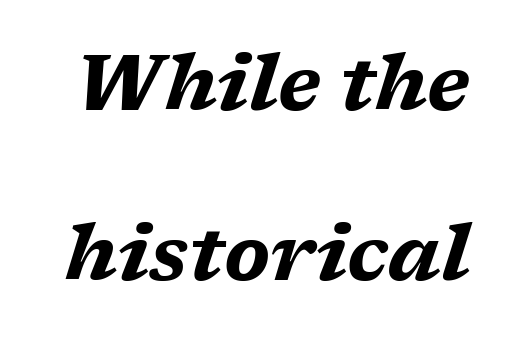
Q: Is the text bold? A: Yes.
Q: Is the text italic (slanted)? A: Yes, it leans right by about 17 degrees.
Q: Is the text underlined? A: No.
Q: Is the spacing between letters normal or unusually wide? A: Normal.
Q: Is the spacing between lines tight, normal or loose? A: Loose.
Q: Width (condensed, normal, or wide)? A: Wide.
Q: Stroke contrast? A: Medium.
Q: x-height? A: Medium.
Q: Monospaced? A: No.
